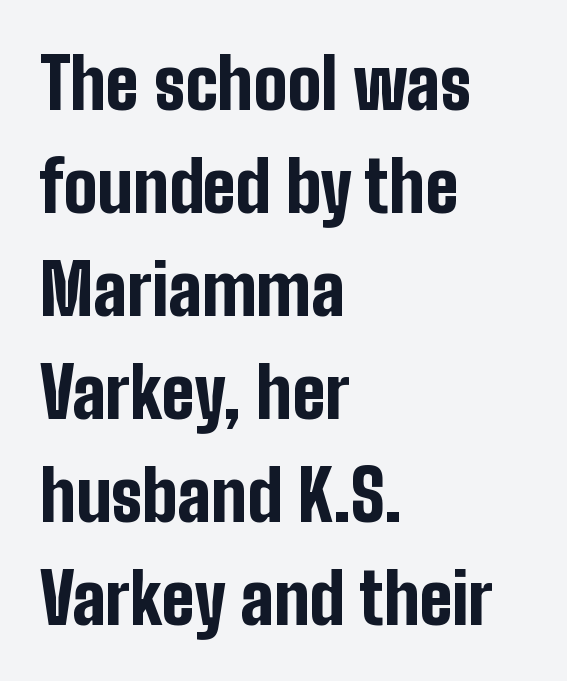
The image shows 71 px bold, condensed sans-serif type, upright; set left-aligned, normal line spacing (1.45x), normal letter spacing, not underlined; low stroke contrast and a medium x-height.
